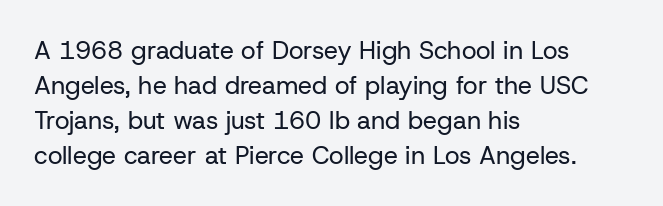
Q: Is the text bold? A: No.
Q: Is the text italic (slanted)? A: No, it is upright.
Q: Is the text underlined? A: No.
Q: How is the paragraph aligned? A: Left-aligned.
Q: Is the spacing between letters normal or unusually wide? A: Normal.
Q: Is the spacing between lines tight, normal or loose? A: Normal.
